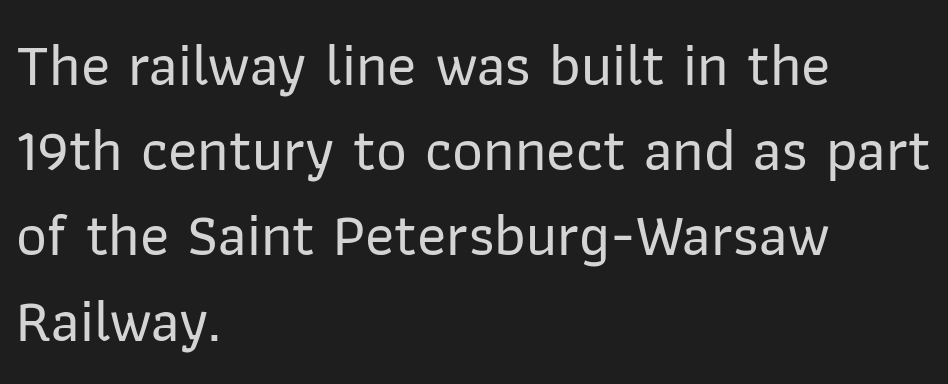
Q: Is the text italic (slanted)? A: No, it is upright.
Q: Is the typeface a serif or a sans-serif typeface? A: Sans-serif.
Q: Is the text underlined? A: No.
Q: How is the paragraph aligned? A: Left-aligned.
Q: Is the spacing between letters normal or unusually wide? A: Normal.
Q: Is the spacing between lines tight, normal or loose? A: Normal.
Q: Width (condensed, normal, or wide)? A: Normal.
Q: Stroke contrast? A: Low.
Q: x-height? A: Medium.
Q: Monospaced? A: No.
